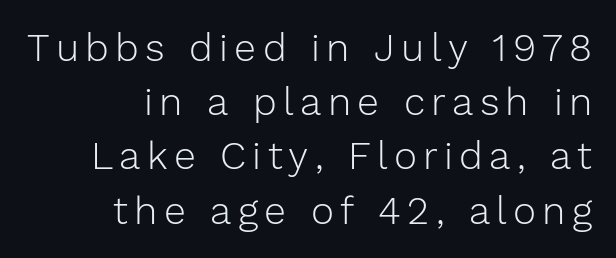
Q: Is the text bold? A: No.
Q: Is the text italic (slanted)? A: No, it is upright.
Q: Is the typeface a serif or a sans-serif typeface? A: Sans-serif.
Q: Is the text underlined? A: No.
Q: How is the paragraph aligned? A: Right-aligned.
Q: Is the spacing between lines tight, normal or loose? A: Normal.
Q: Width (condensed, normal, or wide)? A: Normal.
Q: Stroke contrast? A: Low.
Q: x-height? A: Medium.
Q: Monospaced? A: No.
